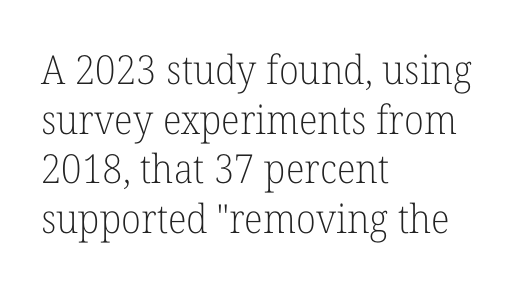
{"serif": "yes", "italic": "no", "bold": "no", "weight": "light", "width": "normal", "stroke_contrast": "low", "x_height": "medium", "monospaced": "no", "underline": "no", "align": "left", "line_spacing_ratio": 1.24, "letter_spacing": "normal", "letter_spacing_em": 0.0, "glyph_px": 40}
